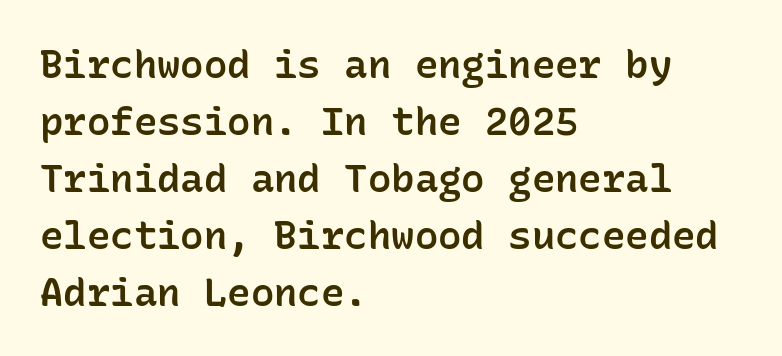
{"serif": "no", "italic": "no", "bold": "semi", "weight": "semibold", "width": "normal", "stroke_contrast": "low", "x_height": "medium", "monospaced": "yes", "underline": "no", "align": "left", "line_spacing": "normal", "line_spacing_ratio": 1.46, "letter_spacing": "normal", "letter_spacing_em": 0.0, "glyph_px": 39}
